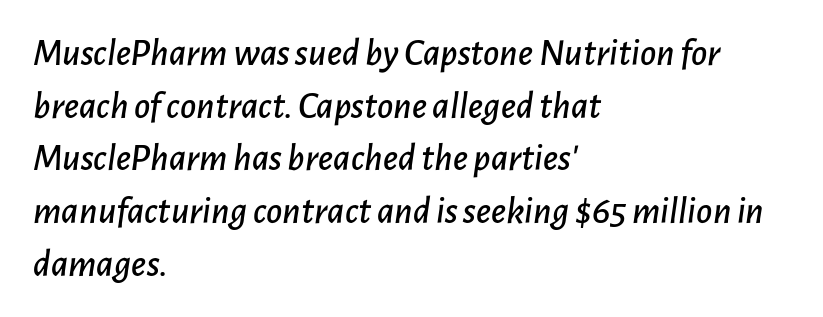
Q: Is the text italic (slanted)? A: Yes, it leans right by about 7 degrees.
Q: Is the text underlined? A: No.
Q: How is the paragraph aligned? A: Left-aligned.
Q: Is the spacing between letters normal or unusually wide? A: Normal.
Q: Is the spacing between lines tight, normal or loose? A: Normal.
Q: Width (condensed, normal, or wide)? A: Normal.
Q: Stroke contrast? A: Low.
Q: x-height? A: Medium.
Q: Monospaced? A: No.
